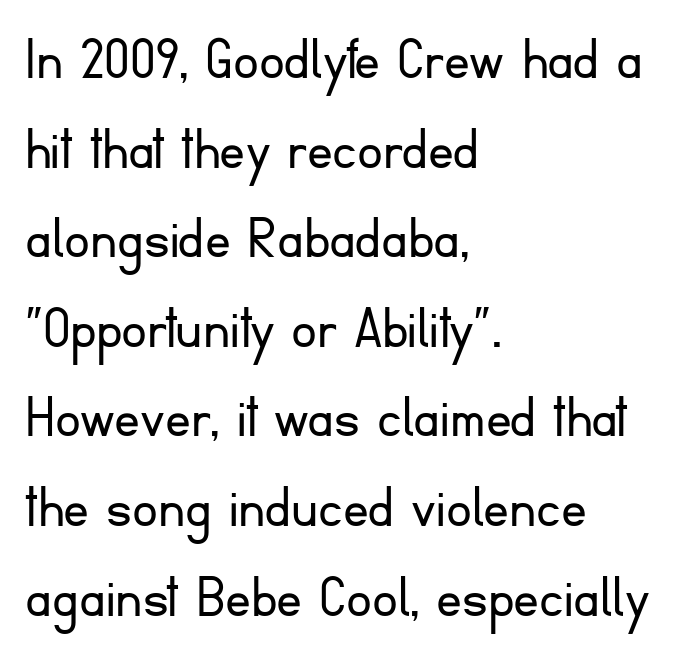
The image shows 64 px light sans-serif type, upright; set left-aligned, normal line spacing (1.4x), normal letter spacing, not underlined; low stroke contrast and a small x-height.
